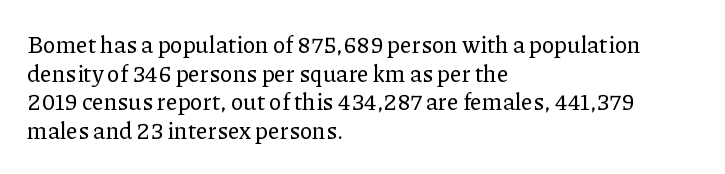
The image shows 23 px text type, upright; set left-aligned, line spacing 1.24x, normal letter spacing, not underlined.
